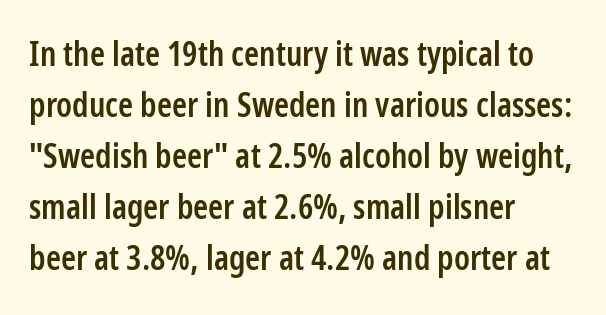
Each letter keeps its own natural width here, so spacing adapts to shape. These lines are composed in type without serifs. Upright lettering throughout. The line texture is even and compact thanks to regular tracking. Unmarked baselines from the first word to the last.
